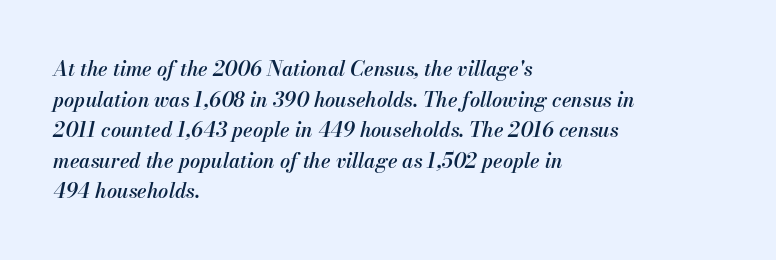
The specimen omits any rule beneath the text block's lines. The type is set solid horizontally, with unmodified tracking. The rows are spaced the way most documents space them. The typography opts for an oblique posture over an upright one. Firm but not heavy-handed strokes: this text is semibold. The setting favours the left margin, as ordinary paragraphs usually do.
